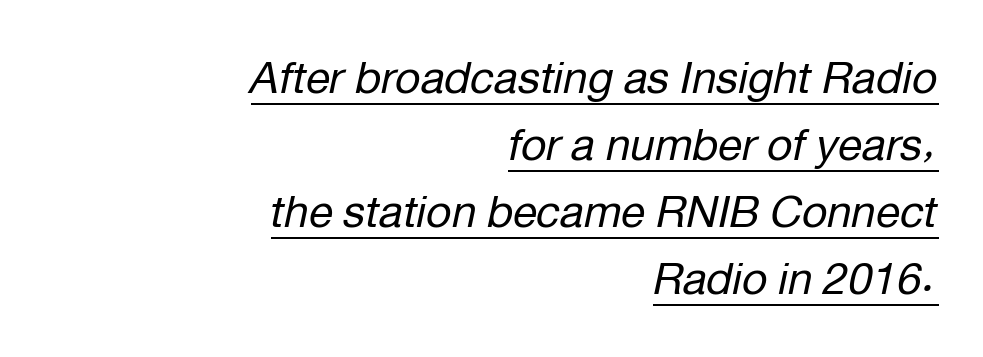
{"italic": "yes", "lean": "right", "slant_degrees": 12, "bold": "no", "weight": "regular", "width": "normal", "stroke_contrast": "low", "x_height": "medium", "monospaced": "no", "underline": "yes", "align": "right", "line_spacing": "normal", "line_spacing_ratio": 1.52, "letter_spacing": "normal", "letter_spacing_em": 0.0, "glyph_px": 44}
